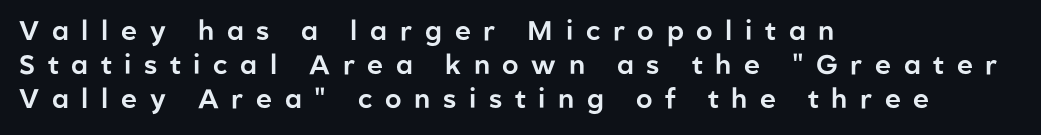
The axis of the letterforms is exactly vertical. The area under the type is left untouched. The lines sit at an ordinary, default distance from one another. The paragraph shown leans on its left margin. Each word looks stretched out because of the extra space between its letters.
